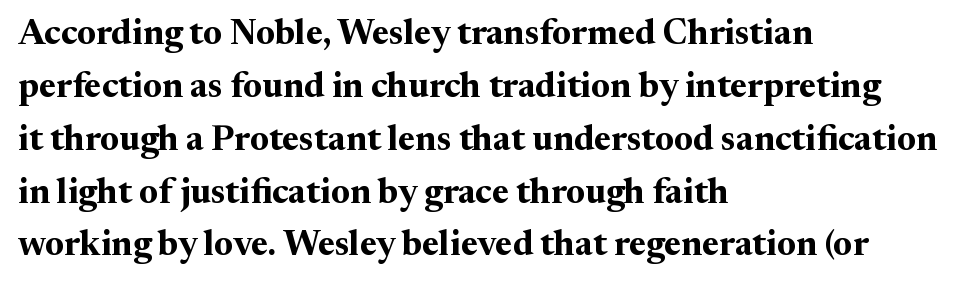
The image shows 35 px bold serif type, upright; set left-aligned, normal line spacing (1.51x), normal letter spacing, not underlined; medium stroke contrast and a medium x-height.
